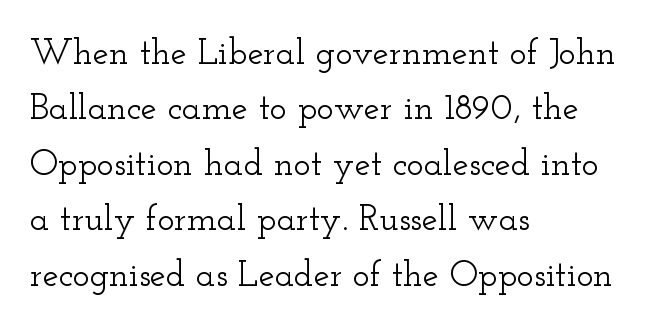
Does extra space separate the letters? No, they use regular spacing. Designer's note — italics off, roman on. Think of a printed novel: that variable character pitch is what you see here. The lines in this sample share a left origin and differ only in where they stop. Honestly, the row spacing looks completely unremarkable. Anything drawn beneath the words? Only blank space.
